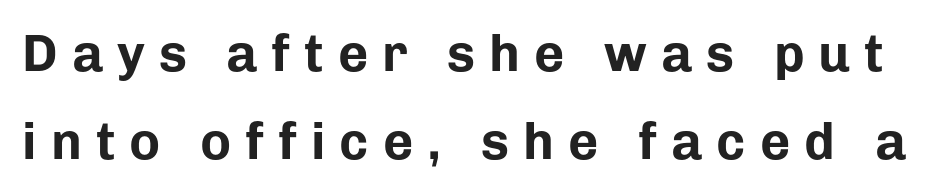
The image shows 52 px bold sans-serif type, upright; set normal line spacing (1.69x), unusually wide letter spacing (+0.27 em), not underlined; low stroke contrast and a medium x-height.
